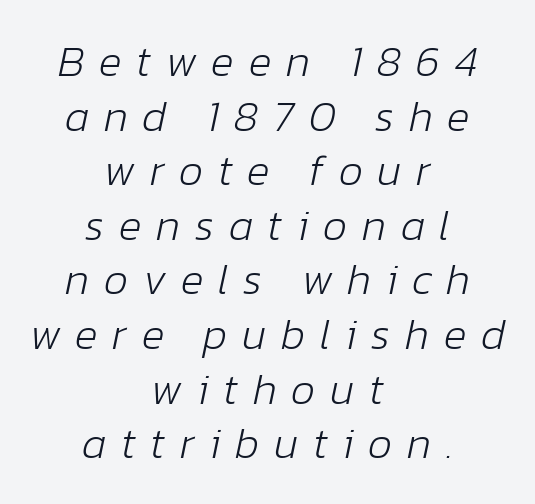
Q: Is the text bold? A: No.
Q: Is the text italic (slanted)? A: Yes, it leans right by about 12 degrees.
Q: Is the text underlined? A: No.
Q: How is the paragraph aligned? A: Centered.
Q: Is the spacing between letters normal or unusually wide? A: Unusually wide.
Q: Is the spacing between lines tight, normal or loose? A: Normal.
Q: Width (condensed, normal, or wide)? A: Normal.
Q: Stroke contrast? A: Low.
Q: x-height? A: Medium.
Q: Monospaced? A: No.
